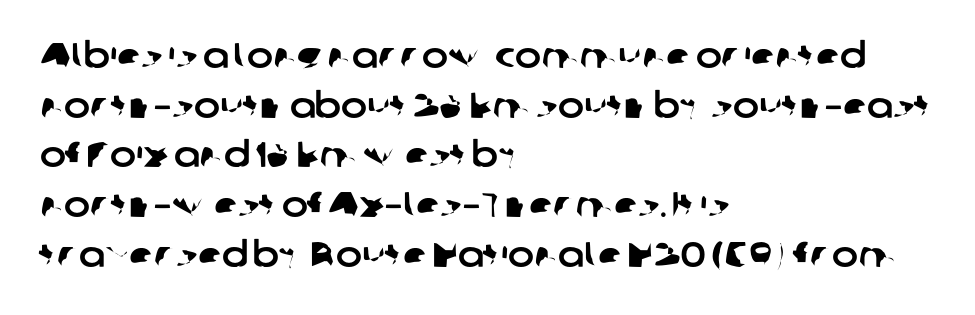
The image shows 35 px sans-serif type; set left-aligned, normal line spacing (1.42x), normal letter spacing, not underlined; low stroke contrast and a medium x-height.
